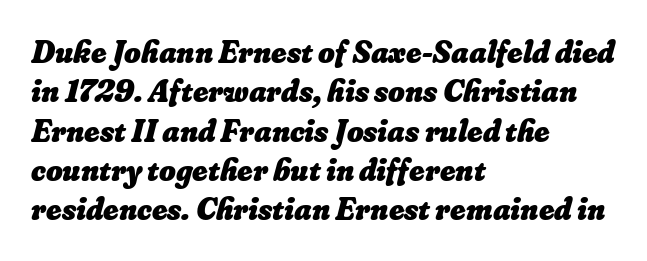
Q: Is the text bold? A: Yes.
Q: Is the text underlined? A: No.
Q: How is the paragraph aligned? A: Left-aligned.
Q: Is the spacing between letters normal or unusually wide? A: Normal.
Q: Width (condensed, normal, or wide)? A: Normal.
Q: Stroke contrast? A: Low.
Q: x-height? A: Small.
Q: Monospaced? A: No.
